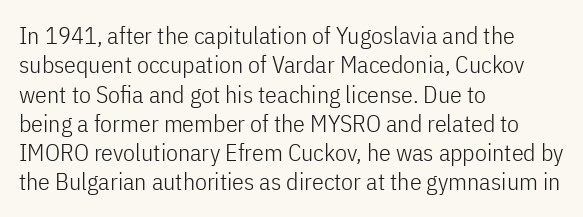
Notice how the stems are strictly vertical — no italics here. Standard letterfit; no display-style spreading of the glyphs. The space beneath each line is pristine and unruled. Counters stay open thanks to moderate or lighter strokes. A classic flush-left, rag-right setting is used for this passage.
